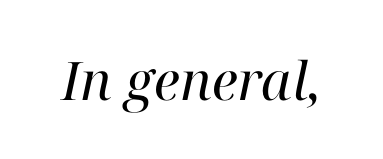
Q: Is the text bold? A: No.
Q: Is the text italic (slanted)? A: Yes, it leans right by about 12 degrees.
Q: Is the typeface a serif or a sans-serif typeface? A: Serif.
Q: Is the text underlined? A: No.
Q: Is the spacing between letters normal or unusually wide? A: Normal.
Q: Width (condensed, normal, or wide)? A: Normal.
Q: Stroke contrast? A: High.
Q: x-height? A: Medium.
Q: Monospaced? A: No.
